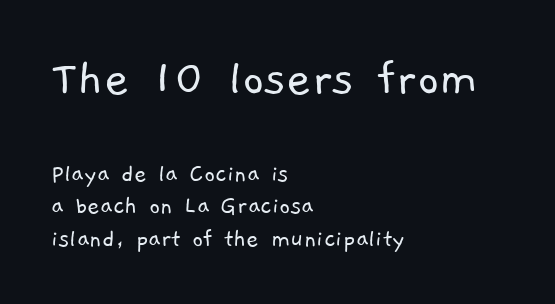
The image shows 54 px light sans-serif type; set left-aligned, line spacing 1.21x, normal letter spacing, not underlined; the first (top) block is 2.0x larger; low stroke contrast and a medium x-height.
